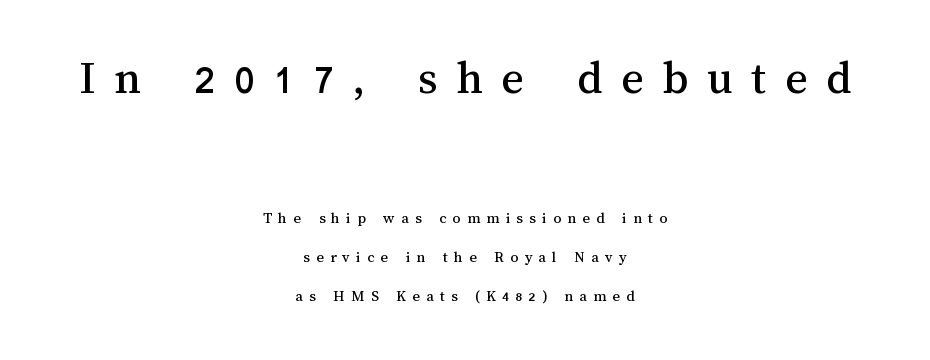
Q: Is the text italic (slanted)? A: No, it is upright.
Q: Is the text underlined? A: No.
Q: How is the paragraph aligned? A: Centered.
Q: Is the spacing between letters normal or unusually wide? A: Unusually wide.
Q: Is the spacing between lines tight, normal or loose? A: Loose.
Q: Which block of text is set in a larger size, the first (top) or the second (bottom)? A: The first (top) one.
Q: Width (condensed, normal, or wide)? A: Normal.
Q: Stroke contrast? A: Medium.
Q: x-height? A: Medium.
Q: Monospaced? A: No.
